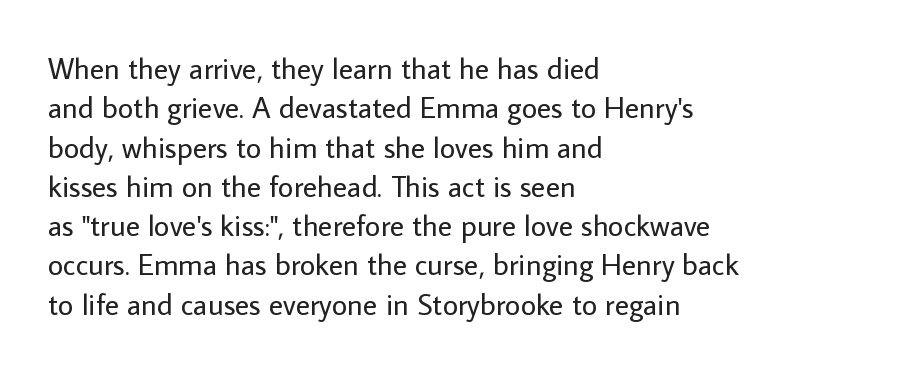
The image shows 30 px regular-weight sans-serif type, upright; set left-aligned, normal line spacing (1.31x), normal letter spacing, not underlined; low stroke contrast and a medium x-height.
